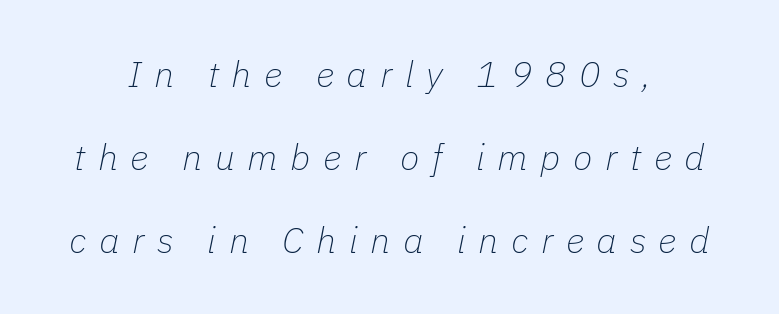
{"italic": "yes", "lean": "right", "slant_degrees": 11, "bold": "no", "weight": "thin", "width": "normal", "stroke_contrast": "low", "x_height": "medium", "monospaced": "no", "underline": "no", "line_spacing": "loose", "line_spacing_ratio": 2.31, "letter_spacing": "wide", "letter_spacing_em": 0.35, "glyph_px": 36}
